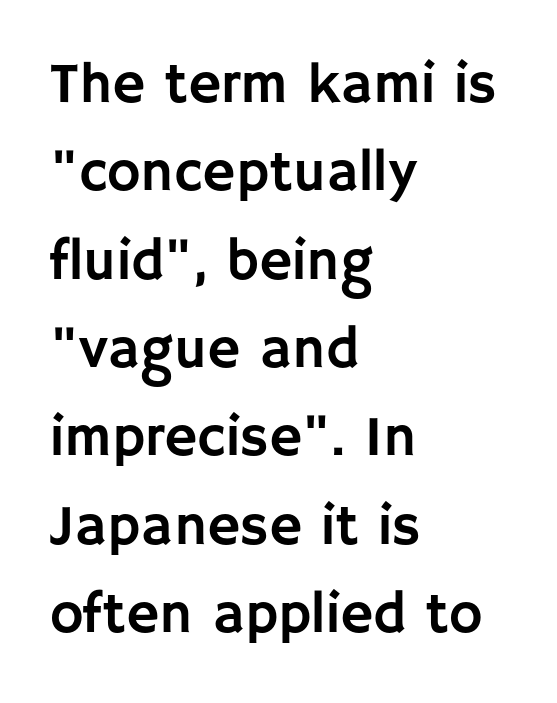
Q: Is the text italic (slanted)? A: No, it is upright.
Q: Is the typeface a serif or a sans-serif typeface? A: Sans-serif.
Q: Is the text underlined? A: No.
Q: How is the paragraph aligned? A: Left-aligned.
Q: Is the spacing between letters normal or unusually wide? A: Normal.
Q: Is the spacing between lines tight, normal or loose? A: Normal.
Q: Width (condensed, normal, or wide)? A: Normal.
Q: Stroke contrast? A: Low.
Q: x-height? A: Large.
Q: Monospaced? A: No.
